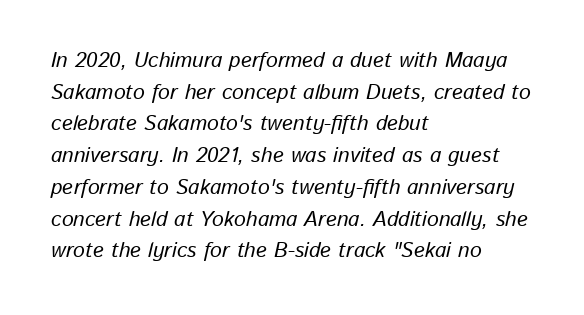
A clean baseline with only descenders dipping below it. Leading: standard. No extra tracking has been applied to these lines. It's the slanting kind of type. The compositor pushed each line to the left boundary.
